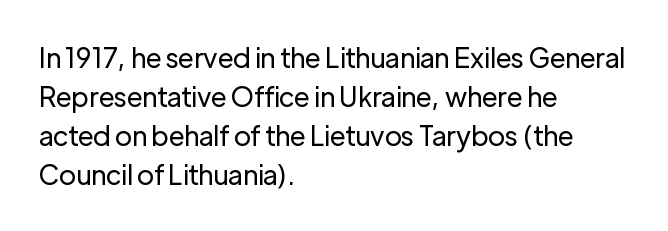
Q: Is the text bold? A: No.
Q: Is the text italic (slanted)? A: No, it is upright.
Q: Is the text underlined? A: No.
Q: How is the paragraph aligned? A: Left-aligned.
Q: Is the spacing between letters normal or unusually wide? A: Normal.
Q: Is the spacing between lines tight, normal or loose? A: Normal.
